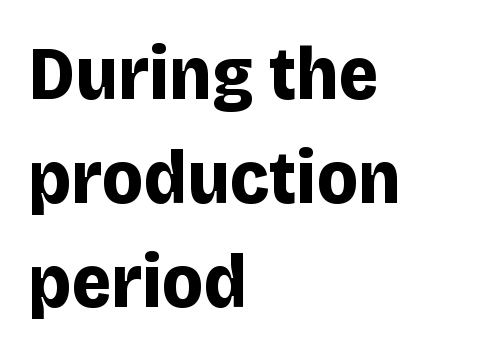
These lines stack with their left ends in a neat column. A typesetter would call this leading conventional body-copy spacing. You could call the tracking neutral — neither tight nor loose. Each letter's strokes conclude bluntly, with no projecting serifs. Italic: no, the glyphs are upright roman. Think of a printed novel: that variable character pitch is what you see here.
